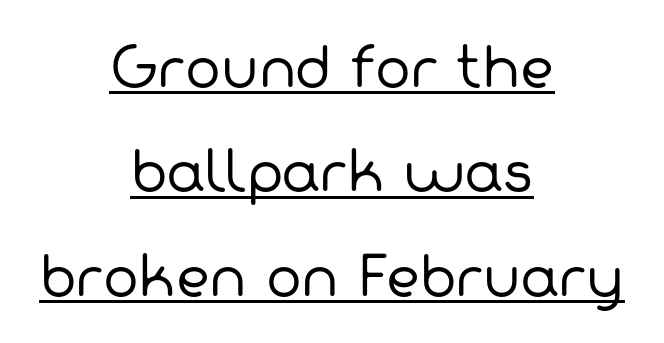
{"serif": "no", "bold": "no", "weight": "regular", "width": "normal", "stroke_contrast": "low", "x_height": "medium", "monospaced": "no", "underline": "yes", "align": "center", "line_spacing": "loose", "line_spacing_ratio": 1.97, "letter_spacing": "normal", "letter_spacing_em": 0.0, "glyph_px": 53}
